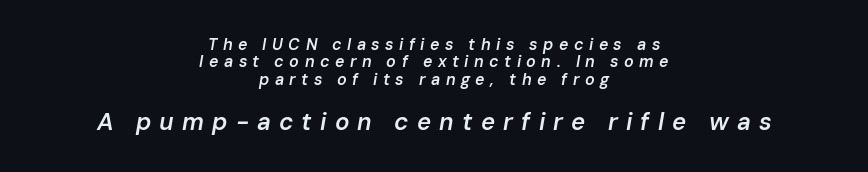
Q: Is the text bold? A: Semi-bold.
Q: Is the text italic (slanted)? A: Yes, it leans right by about 10 degrees.
Q: Is the text underlined? A: No.
Q: How is the paragraph aligned? A: Centered.
Q: Is the spacing between letters normal or unusually wide? A: Unusually wide.
Q: Is the spacing between lines tight, normal or loose? A: Tight.
Q: Which block of text is set in a larger size, the first (top) or the second (bottom)? A: The second (bottom) one.
